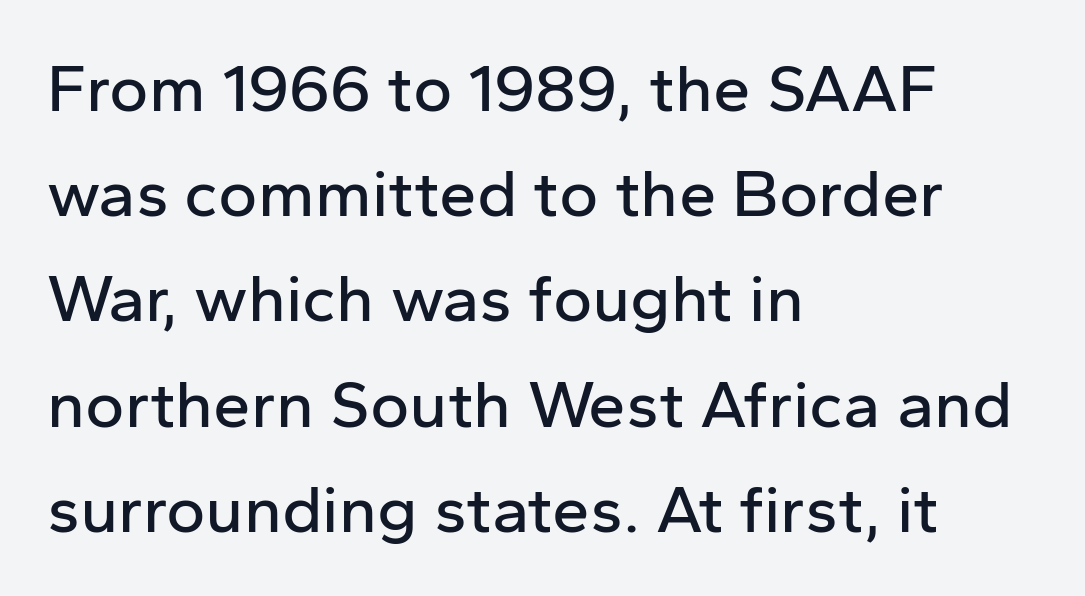
{"serif": "no", "italic": "no", "width": "normal", "stroke_contrast": "low", "x_height": "medium", "monospaced": "no", "underline": "no", "align": "left", "line_spacing": "normal", "line_spacing_ratio": 1.57, "letter_spacing": "normal", "letter_spacing_em": 0.0, "glyph_px": 67}
